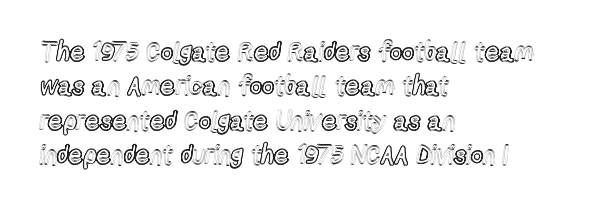
The image shows 26 px text type; set left-aligned, normal line spacing (1.32x), normal letter spacing, not underlined.
